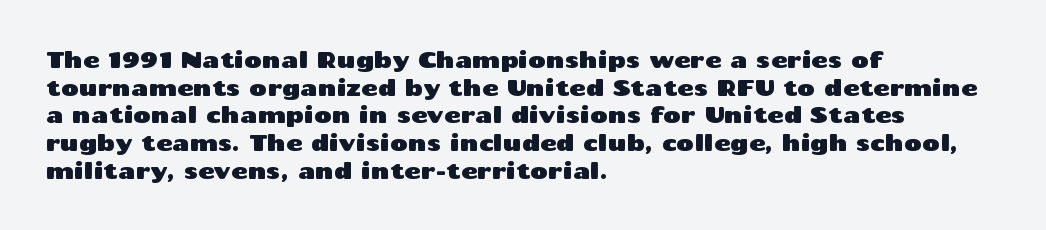
Regarding leading, the lines here are spaced in the standard way. The space beneath each line is pristine and unruled. Tracking value appears to be zero — textbook default spacing. The setting favours the left margin, as ordinary paragraphs usually do.
